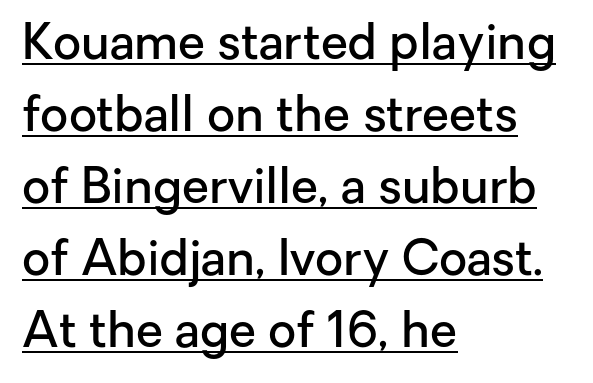
The image shows 49 px semibold sans-serif type, upright; set left-aligned, normal line spacing (1.47x), normal letter spacing, underlined; low stroke contrast and a medium x-height.
